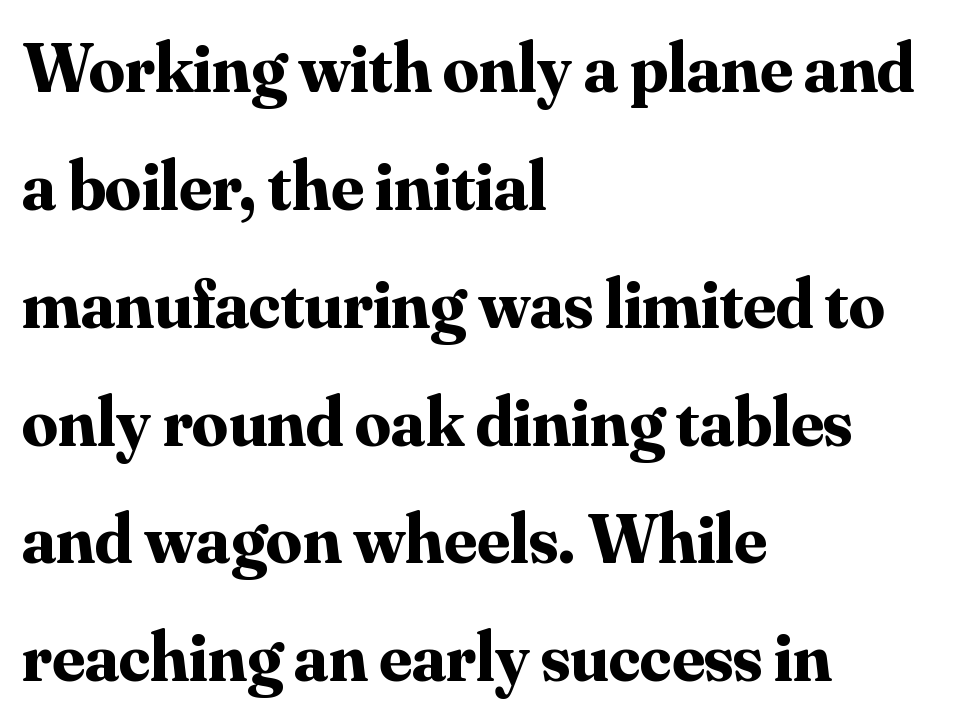
{"serif": "yes", "italic": "no", "bold": "yes", "weight": "bold", "width": "normal", "stroke_contrast": "medium", "x_height": "small", "monospaced": "no", "underline": "no", "align": "left", "line_spacing": "normal", "line_spacing_ratio": 1.66, "letter_spacing": "normal", "letter_spacing_em": 0.0, "glyph_px": 71}
